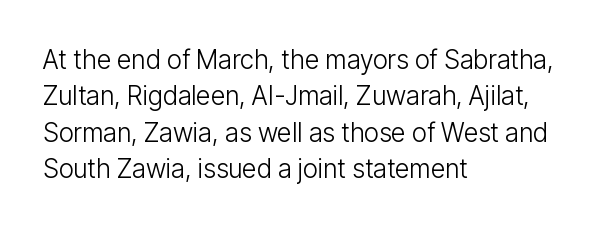
Q: Is the text bold? A: No.
Q: Is the text italic (slanted)? A: No, it is upright.
Q: Is the text underlined? A: No.
Q: How is the paragraph aligned? A: Left-aligned.
Q: Is the spacing between letters normal or unusually wide? A: Normal.
Q: Is the spacing between lines tight, normal or loose? A: Normal.
